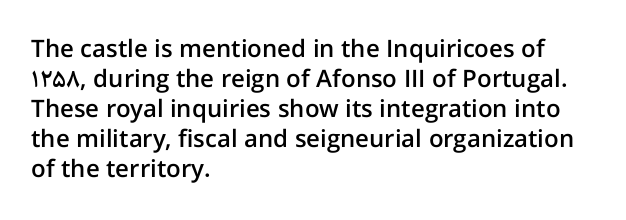
The image shows 24 px text type, upright; set left-aligned, normal line spacing (1.25x), normal letter spacing, not underlined.
